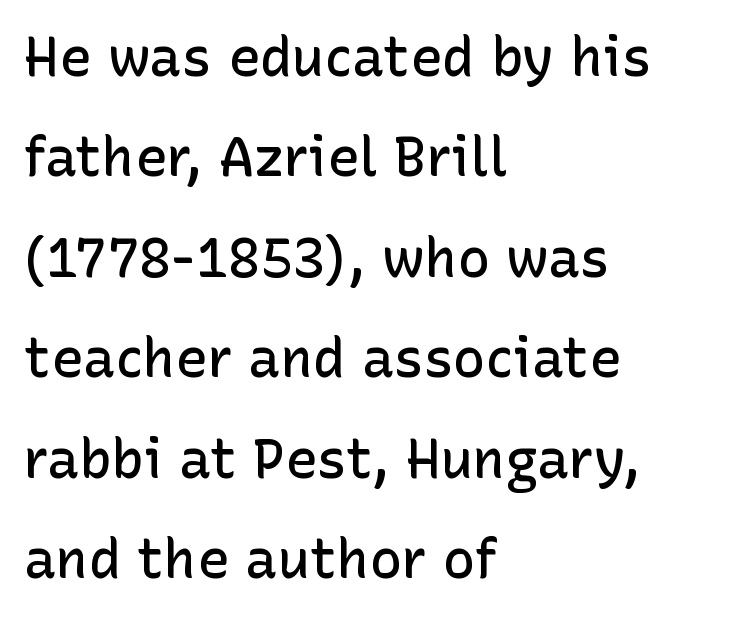
Q: Is the text bold? A: Semi-bold.
Q: Is the text italic (slanted)? A: No, it is upright.
Q: Is the typeface a serif or a sans-serif typeface? A: Sans-serif.
Q: Is the text underlined? A: No.
Q: How is the paragraph aligned? A: Left-aligned.
Q: Is the spacing between letters normal or unusually wide? A: Normal.
Q: Width (condensed, normal, or wide)? A: Normal.
Q: Stroke contrast? A: Low.
Q: x-height? A: Medium.
Q: Monospaced? A: No.
